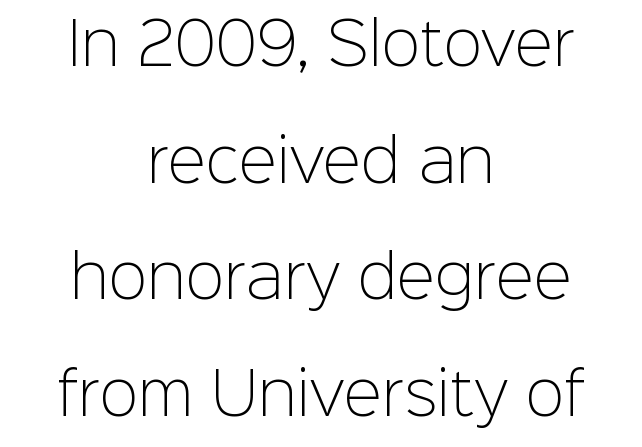
The image shows 58 px light sans-serif type, upright; set centered, loose line spacing (2.01x), normal letter spacing, not underlined; low stroke contrast and a medium x-height.
